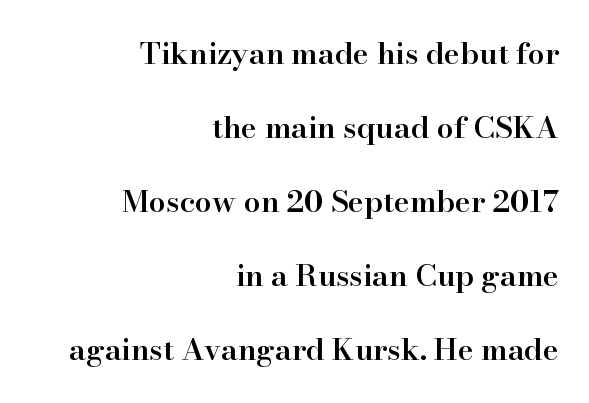
{"serif": "yes", "italic": "no", "bold": "semi", "weight": "semibold", "width": "normal", "stroke_contrast": "high", "x_height": "small", "monospaced": "no", "underline": "no", "align": "right", "line_spacing": "loose", "line_spacing_ratio": 2.47, "letter_spacing": "normal", "letter_spacing_em": 0.0, "glyph_px": 30}
